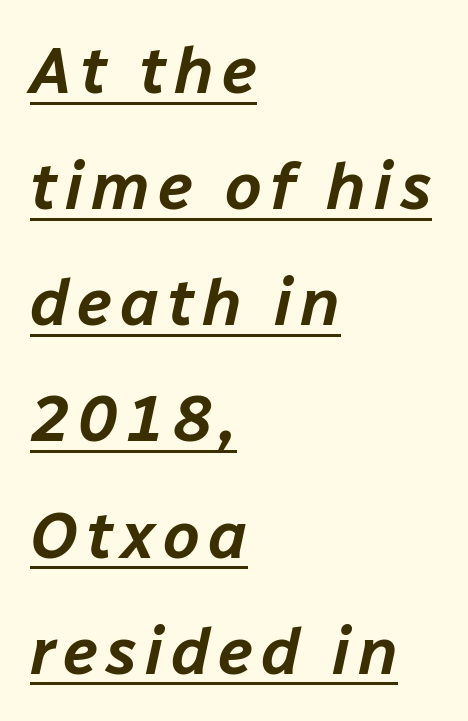
Q: Is the text italic (slanted)? A: Yes, it leans right by about 12 degrees.
Q: Is the text underlined? A: Yes.
Q: How is the paragraph aligned? A: Left-aligned.
Q: Width (condensed, normal, or wide)? A: Normal.
Q: Stroke contrast? A: Low.
Q: x-height? A: Medium.
Q: Monospaced? A: No.
